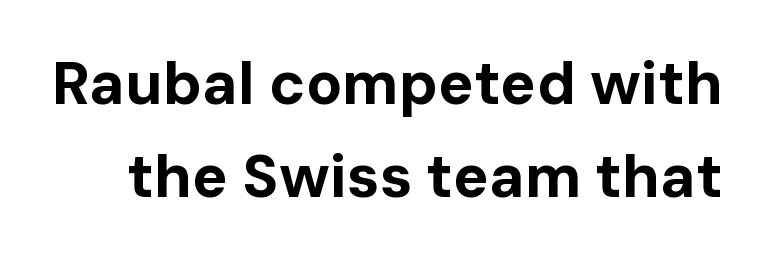
The image shows 60 px bold sans-serif type, upright; set normal line spacing (1.55x), normal letter spacing, not underlined; low stroke contrast and a medium x-height.
